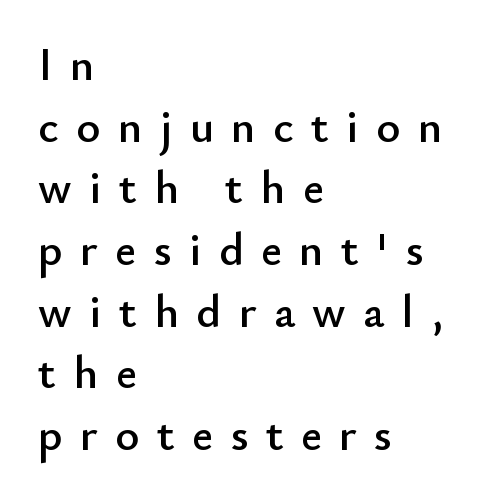
Q: Is the text italic (slanted)? A: No, it is upright.
Q: Is the typeface a serif or a sans-serif typeface? A: Sans-serif.
Q: Is the text underlined? A: No.
Q: How is the paragraph aligned? A: Left-aligned.
Q: Is the spacing between letters normal or unusually wide? A: Unusually wide.
Q: Is the spacing between lines tight, normal or loose? A: Normal.
Q: Width (condensed, normal, or wide)? A: Normal.
Q: Stroke contrast? A: Low.
Q: x-height? A: Small.
Q: Monospaced? A: No.
